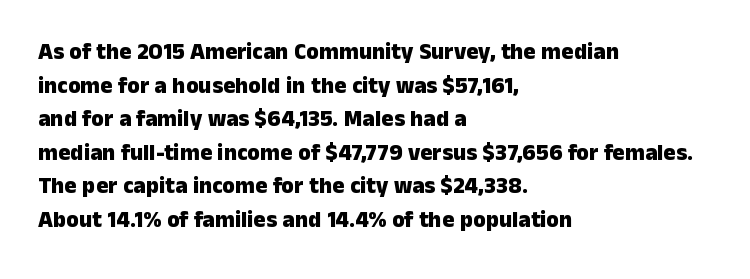
Each line starts at the same left margin while the right side varies. One glance says typical: line gaps are just what's usual. Nope, not italic — everything's standing straight. Plenty of ink on the page — the face is bold.
